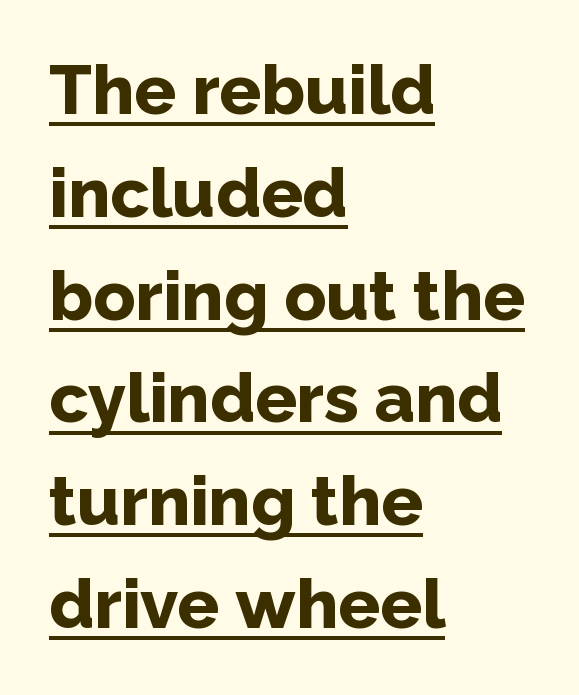
The image shows 69 px bold sans-serif type, upright; set left-aligned, normal line spacing (1.49x), normal letter spacing, underlined; low stroke contrast and a medium x-height.
